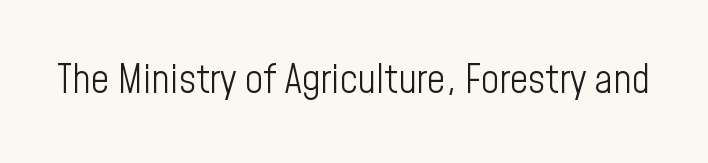
The image shows 40 px light, condensed sans-serif type, upright; set normal letter spacing, not underlined; low stroke contrast and a medium x-height.
